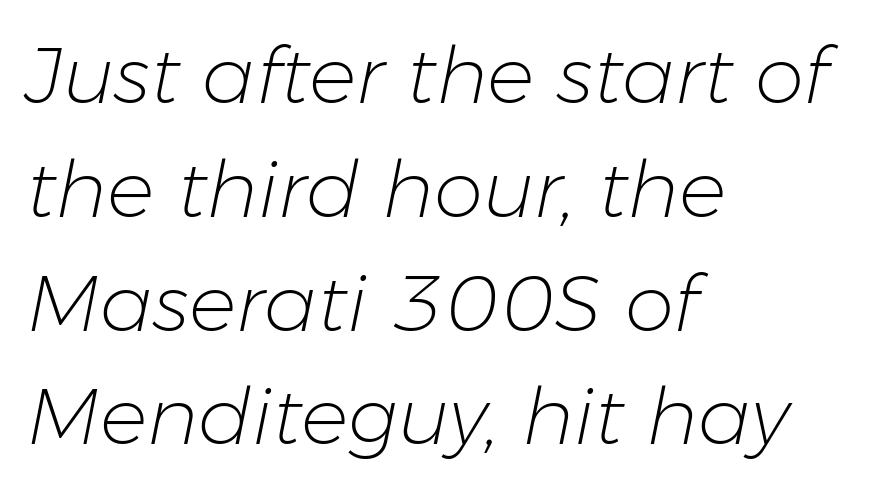
Q: Is the text bold? A: No.
Q: Is the text italic (slanted)? A: Yes, it leans right by about 11 degrees.
Q: Is the text underlined? A: No.
Q: How is the paragraph aligned? A: Left-aligned.
Q: Is the spacing between letters normal or unusually wide? A: Normal.
Q: Is the spacing between lines tight, normal or loose? A: Normal.
Q: Width (condensed, normal, or wide)? A: Normal.
Q: Stroke contrast? A: Low.
Q: x-height? A: Medium.
Q: Monospaced? A: No.
